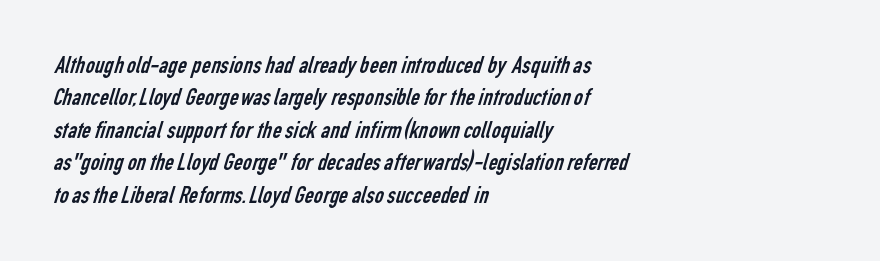
Q: Is the text bold? A: No.
Q: Is the text underlined? A: No.
Q: How is the paragraph aligned? A: Left-aligned.
Q: Is the spacing between letters normal or unusually wide? A: Normal.
Q: Is the spacing between lines tight, normal or loose? A: Normal.
